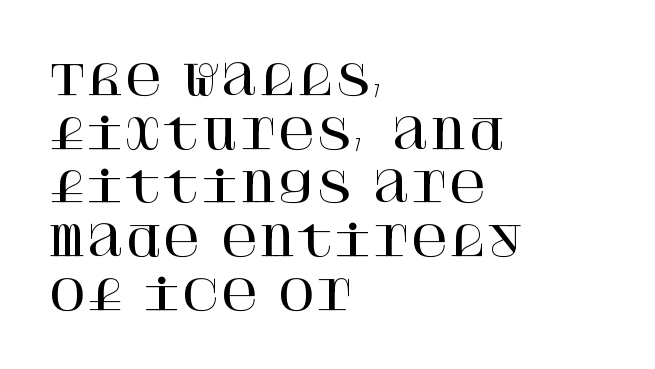
The image shows 41 px serif type, upright; set left-aligned, normal line spacing (1.31x), normal letter spacing, not underlined; high stroke contrast and a large x-height.
